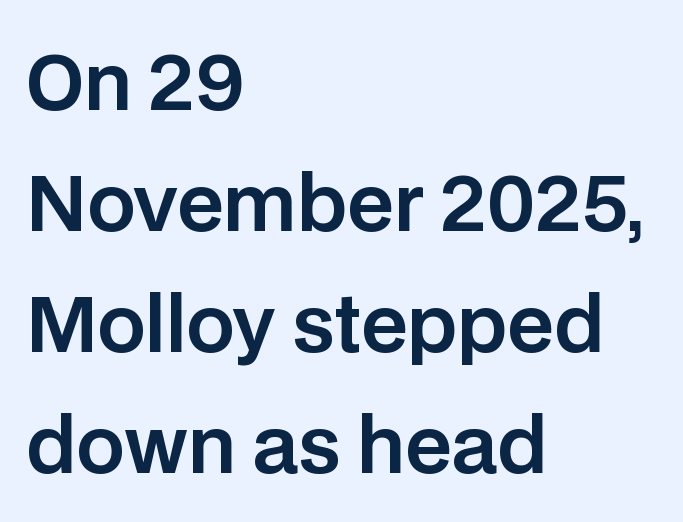
The image shows 76 px sans-serif type, upright; set left-aligned, normal line spacing (1.59x), normal letter spacing, not underlined; low stroke contrast and a large x-height.
